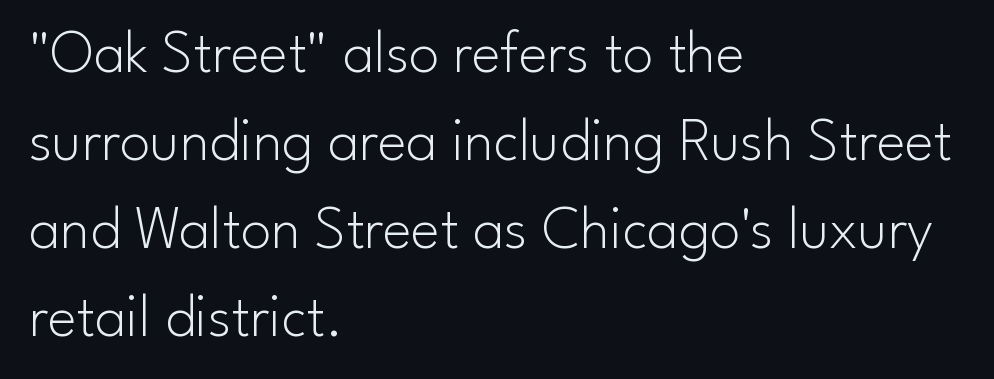
Regular leading. The space directly below the letters is spotless. Every stem runs plumb, perpendicular to the baseline. Short note: letters normally spaced. Note the varied advance widths — an 'i' is clearly narrower than an 'm'.
